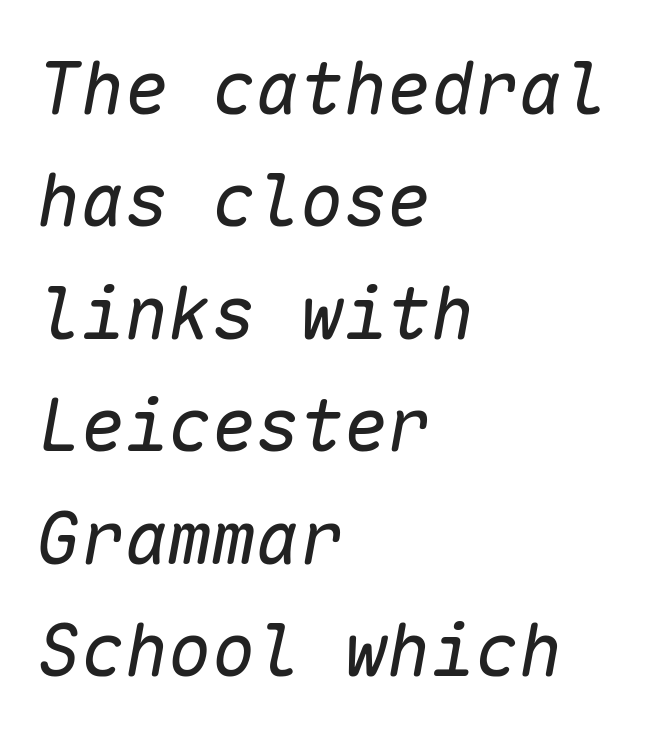
Q: Is the text bold? A: No.
Q: Is the text italic (slanted)? A: Yes, it leans right by about 10 degrees.
Q: Is the text underlined? A: No.
Q: How is the paragraph aligned? A: Left-aligned.
Q: Is the spacing between letters normal or unusually wide? A: Normal.
Q: Is the spacing between lines tight, normal or loose? A: Normal.
Q: Width (condensed, normal, or wide)? A: Normal.
Q: Stroke contrast? A: Low.
Q: x-height? A: Medium.
Q: Monospaced? A: Yes.
